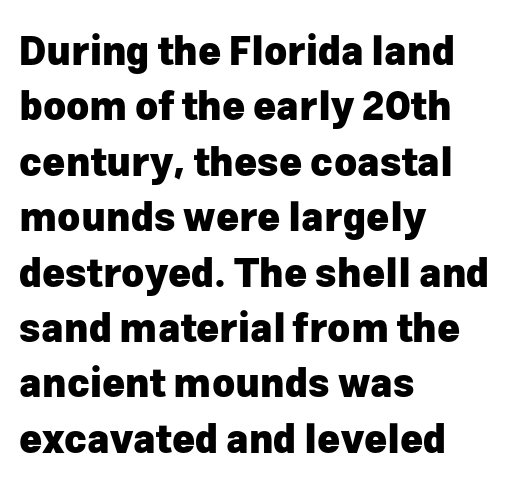
{"serif": "no", "italic": "no", "bold": "yes", "weight": "heavy", "width": "normal", "stroke_contrast": "low", "x_height": "medium", "monospaced": "no", "underline": "no", "align": "left", "line_spacing": "normal", "line_spacing_ratio": 1.42, "letter_spacing": "normal", "letter_spacing_em": 0.0, "glyph_px": 39}
